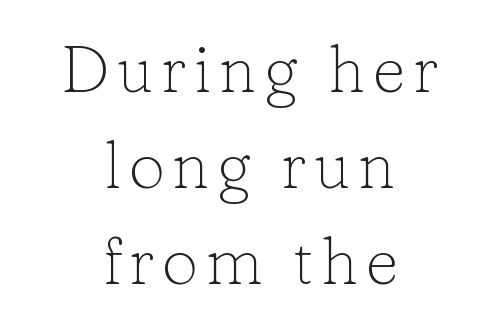
The image shows 65 px light serif type, upright; set centered, normal line spacing (1.48x), not underlined; low stroke contrast and a medium x-height.
